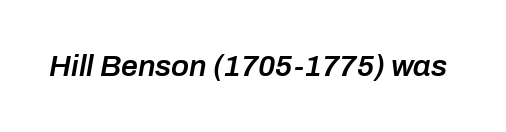
The image shows 30 px semibold type, italic (leaning right); set normal letter spacing, not underlined; low stroke contrast and a medium x-height.
